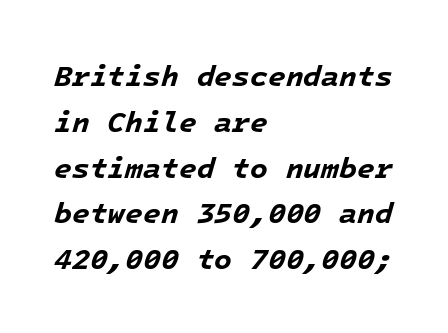
{"italic": "yes", "lean": "right", "slant_degrees": 16, "bold": "yes", "weight": "bold", "width": "normal", "stroke_contrast": "low", "x_height": "medium", "monospaced": "yes", "underline": "no", "align": "left", "line_spacing": "normal", "line_spacing_ratio": 1.58, "letter_spacing": "normal", "letter_spacing_em": 0.0, "glyph_px": 29}
